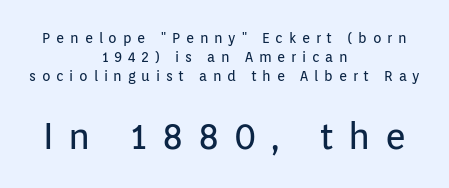
Q: Is the text bold? A: No.
Q: Is the text italic (slanted)? A: No, it is upright.
Q: Is the typeface a serif or a sans-serif typeface? A: Sans-serif.
Q: Is the text underlined? A: No.
Q: How is the paragraph aligned? A: Centered.
Q: Is the spacing between letters normal or unusually wide? A: Unusually wide.
Q: Is the spacing between lines tight, normal or loose? A: Normal.
Q: Which block of text is set in a larger size, the first (top) or the second (bottom)? A: The second (bottom) one.
Q: Width (condensed, normal, or wide)? A: Normal.
Q: Stroke contrast? A: Low.
Q: x-height? A: Medium.
Q: Monospaced? A: No.
